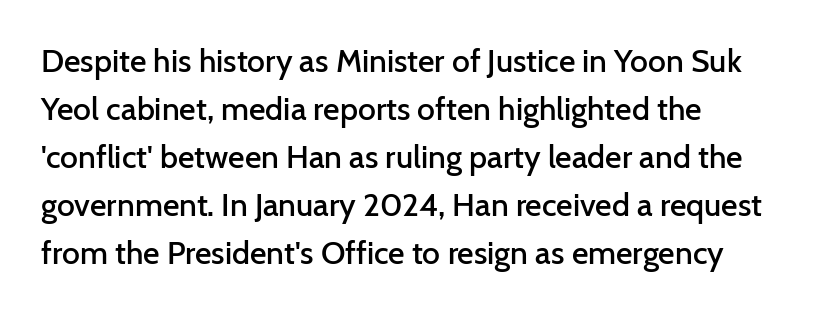
No word sits above an underline. The font's upright variant was chosen for this text. The paragraph shown leans on its left margin. Slightly chunky letters — semibold, I'd say, not full bold.
